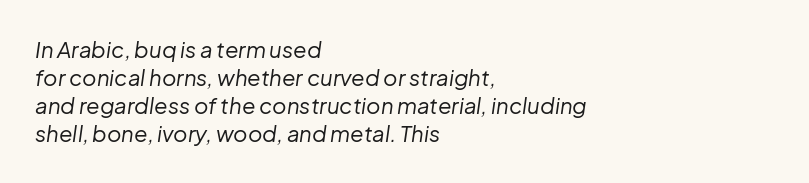
{"italic": "yes", "lean": "right", "slant_degrees": 8, "bold": "no", "underline": "no", "align": "left", "line_spacing": "normal", "line_spacing_ratio": 1.28, "letter_spacing": "normal", "letter_spacing_em": 0.0, "glyph_px": 22}
